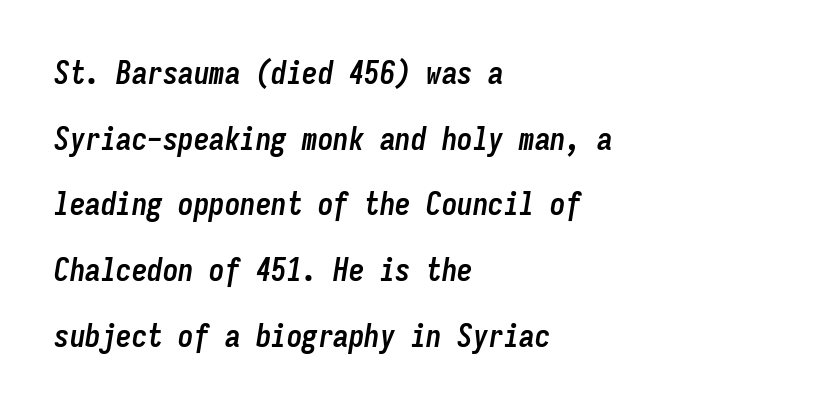
The image shows 31 px semibold, condensed type, italic (leaning right), monospaced; set left-aligned, loose line spacing (2.12x), normal letter spacing, not underlined; low stroke contrast and a medium x-height.
